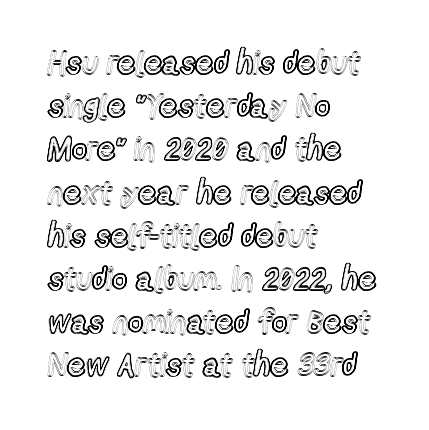
Q: Is the text italic (slanted)? A: Yes.
Q: Is the text underlined? A: No.
Q: How is the paragraph aligned? A: Left-aligned.
Q: Is the spacing between letters normal or unusually wide? A: Normal.
Q: Is the spacing between lines tight, normal or loose? A: Normal.
Q: Width (condensed, normal, or wide)? A: Condensed.
Q: x-height? A: Medium.
Q: Monospaced? A: No.
